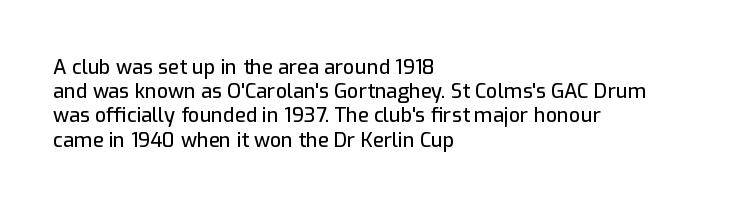
If you drew a line through each stem, it would be perfectly vertical. The line texture is even and compact thanks to regular tracking. Which margin do the lines hug? The left one — the right edge is uneven. Letters rest on an invisible, unmarked baseline.
